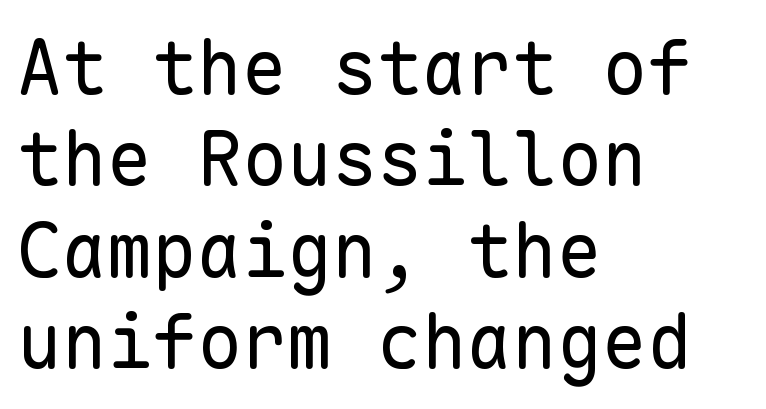
Q: Is the text bold? A: No.
Q: Is the text italic (slanted)? A: No, it is upright.
Q: Is the typeface a serif or a sans-serif typeface? A: Sans-serif.
Q: Is the text underlined? A: No.
Q: How is the paragraph aligned? A: Left-aligned.
Q: Is the spacing between letters normal or unusually wide? A: Normal.
Q: Width (condensed, normal, or wide)? A: Normal.
Q: Stroke contrast? A: Low.
Q: x-height? A: Medium.
Q: Monospaced? A: Yes.
